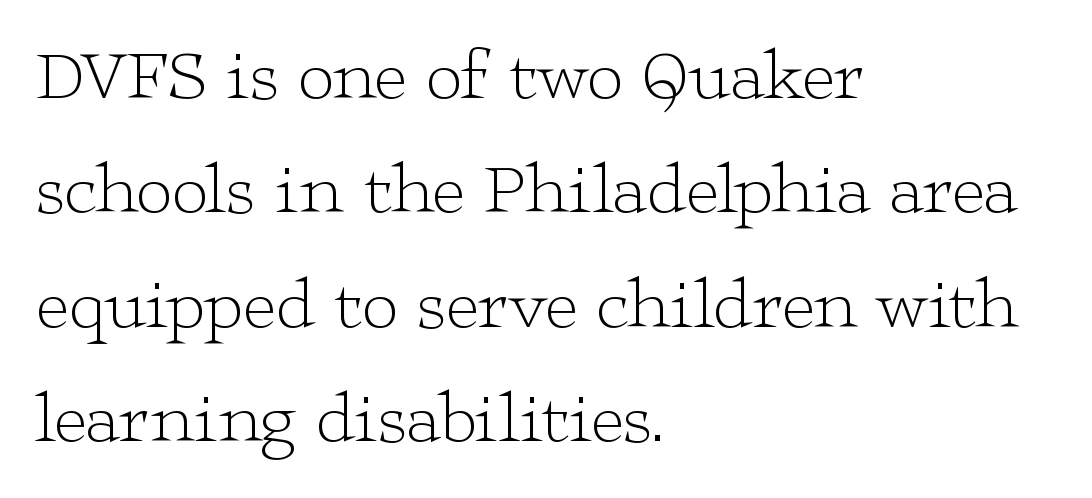
Q: Is the text bold? A: No.
Q: Is the text italic (slanted)? A: No, it is upright.
Q: Is the typeface a serif or a sans-serif typeface? A: Serif.
Q: Is the text underlined? A: No.
Q: How is the paragraph aligned? A: Left-aligned.
Q: Is the spacing between letters normal or unusually wide? A: Normal.
Q: Is the spacing between lines tight, normal or loose? A: Normal.
Q: Width (condensed, normal, or wide)? A: Wide.
Q: Stroke contrast? A: Low.
Q: x-height? A: Medium.
Q: Monospaced? A: No.
